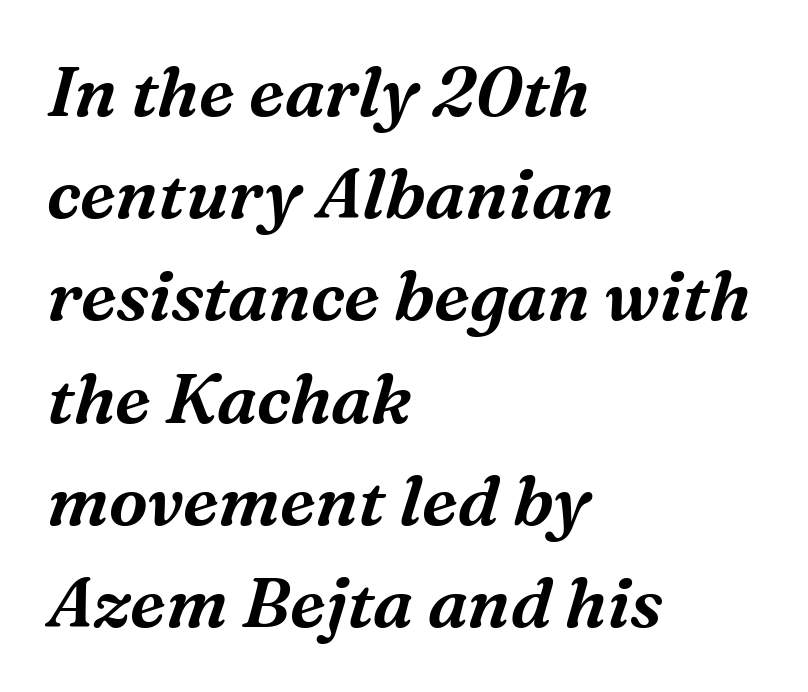
The image shows 70 px serif type, italic (leaning right); set left-aligned, normal line spacing (1.46x), normal letter spacing, not underlined; medium stroke contrast and a medium x-height.
